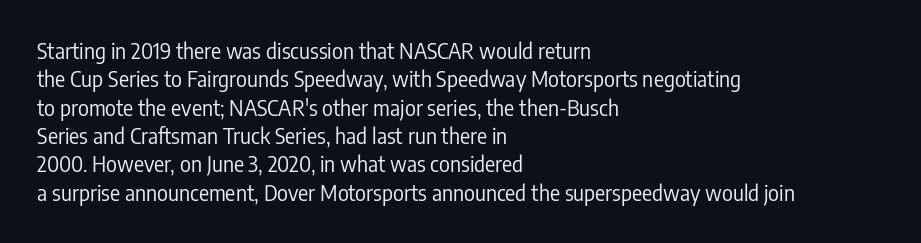
The image shows 21 px text type, upright; set left-aligned, normal line spacing (1.35x), normal letter spacing, not underlined.
